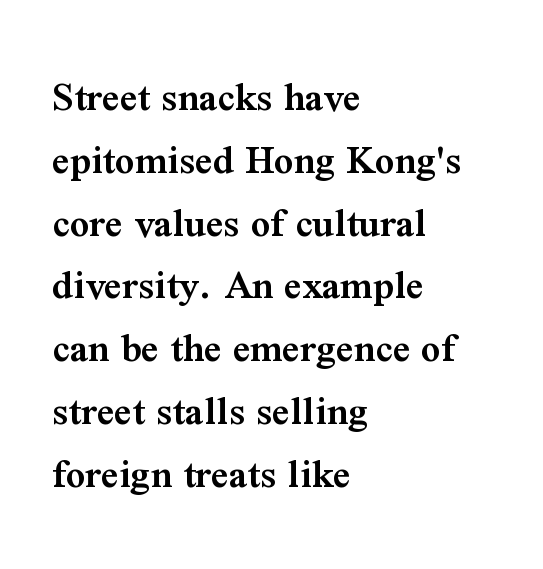
In terms of weight, the rendering is demibold, just under bold. This is roman type, the default non-slanted kind. Is this a fixed-width face? No — the glyphs have proportional, varying widths. Examine the stroke ends and you'll spot serifs. Glyph-to-glyph distance matches everyday printed text. What's the leading like? Ordinary, nothing unusual.
